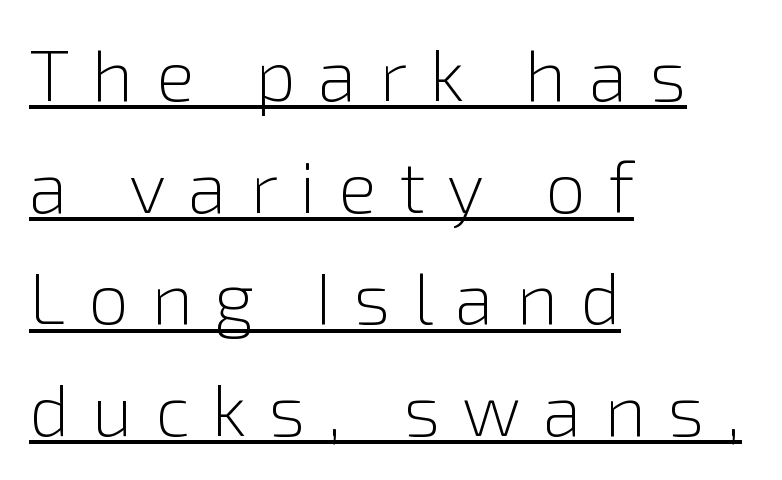
Q: Is the text bold? A: No.
Q: Is the text italic (slanted)? A: No, it is upright.
Q: Is the typeface a serif or a sans-serif typeface? A: Sans-serif.
Q: Is the text underlined? A: Yes.
Q: How is the paragraph aligned? A: Left-aligned.
Q: Is the spacing between letters normal or unusually wide? A: Unusually wide.
Q: Is the spacing between lines tight, normal or loose? A: Normal.
Q: Width (condensed, normal, or wide)? A: Normal.
Q: Stroke contrast? A: Low.
Q: x-height? A: Medium.
Q: Monospaced? A: No.
